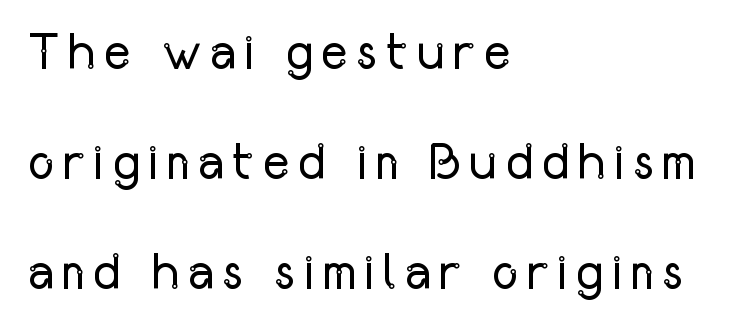
Q: Is the text bold? A: No.
Q: Is the text italic (slanted)? A: No, it is upright.
Q: Is the typeface a serif or a sans-serif typeface? A: Sans-serif.
Q: Is the text underlined? A: No.
Q: How is the paragraph aligned? A: Left-aligned.
Q: Is the spacing between lines tight, normal or loose? A: Loose.
Q: Width (condensed, normal, or wide)? A: Condensed.
Q: Stroke contrast? A: Low.
Q: x-height? A: Medium.
Q: Monospaced? A: No.
